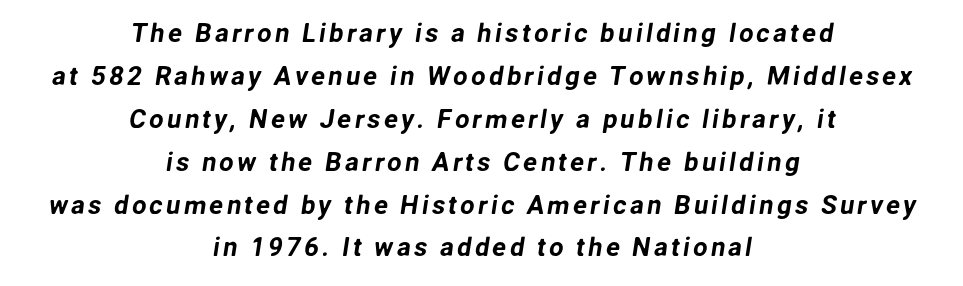
Line spacing here is normal. The glyphs are unaccompanied by any horizontal stroke below them. The compositor balanced each line on the midline.
